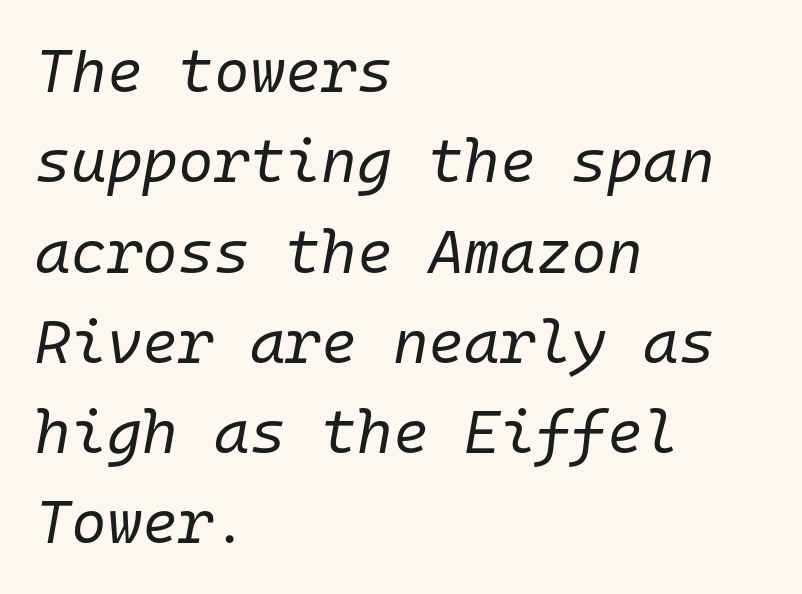
The image shows 61 px regular-weight type, italic (leaning right), monospaced; set left-aligned, normal line spacing (1.48x), normal letter spacing, not underlined; low stroke contrast and a medium x-height.
